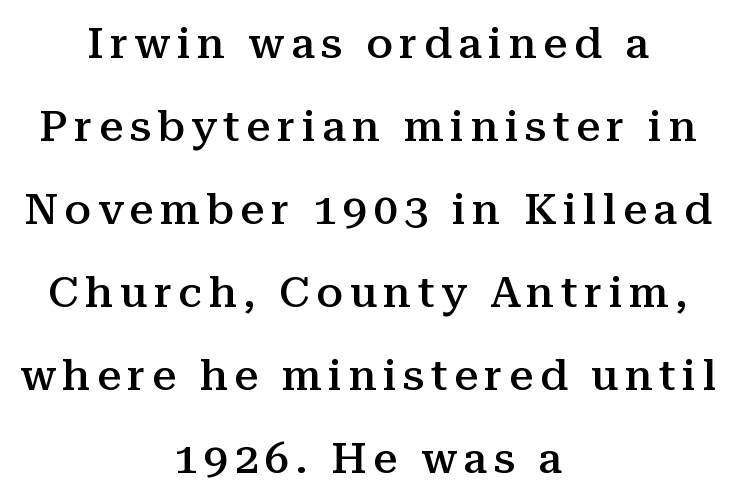
{"serif": "yes", "italic": "no", "bold": "semi", "weight": "semibold", "width": "normal", "stroke_contrast": "medium", "x_height": "medium", "monospaced": "no", "underline": "no", "align": "center", "line_spacing": "loose", "line_spacing_ratio": 1.93, "glyph_px": 43}
